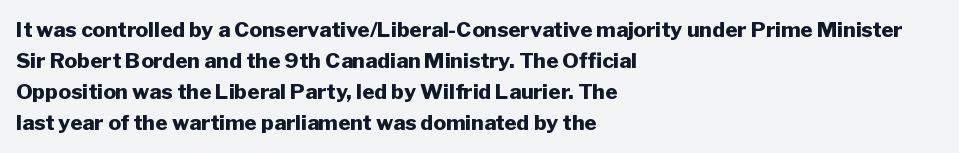
These lines keep a tight, regular rhythm from letter to letter. The typesetting leans heavy: a genuine bold. Line beginnings align vertically; line endings do not. If you drew a line through each stem, it would be perfectly vertical. Letters rest on an invisible, unmarked baseline.
